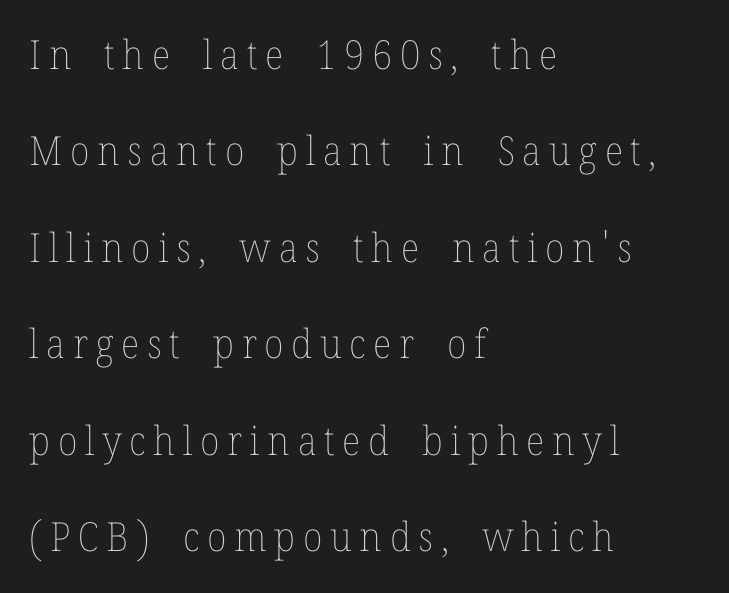
Q: Is the text bold? A: No.
Q: Is the text italic (slanted)? A: No, it is upright.
Q: Is the text underlined? A: No.
Q: How is the paragraph aligned? A: Left-aligned.
Q: Is the spacing between lines tight, normal or loose? A: Loose.
Q: Width (condensed, normal, or wide)? A: Normal.
Q: Stroke contrast? A: Low.
Q: x-height? A: Medium.
Q: Monospaced? A: No.
